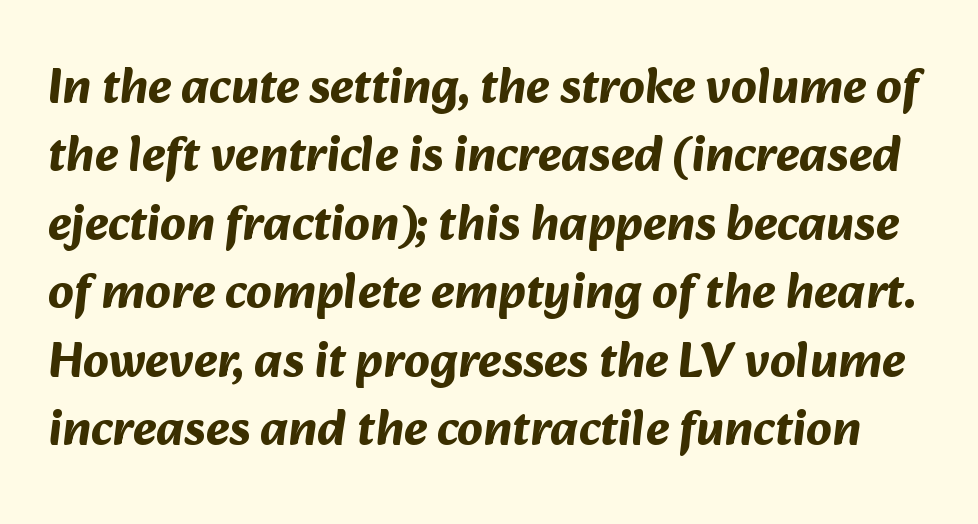
{"serif": "no", "bold": "yes", "weight": "bold", "width": "normal", "stroke_contrast": "medium", "x_height": "medium", "monospaced": "no", "underline": "no", "line_spacing": "normal", "line_spacing_ratio": 1.37, "letter_spacing": "normal", "letter_spacing_em": 0.0, "glyph_px": 50}
